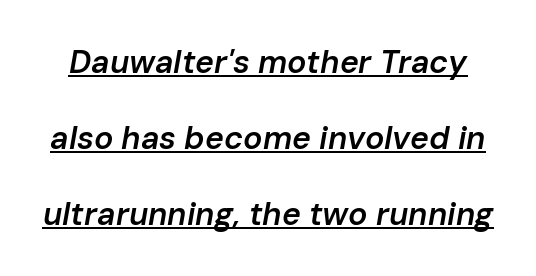
Q: Is the text bold? A: Semi-bold.
Q: Is the text italic (slanted)? A: Yes, it leans right by about 10 degrees.
Q: Is the text underlined? A: Yes.
Q: Is the spacing between letters normal or unusually wide? A: Normal.
Q: Is the spacing between lines tight, normal or loose? A: Loose.
Q: Width (condensed, normal, or wide)? A: Normal.
Q: Stroke contrast? A: Low.
Q: x-height? A: Medium.
Q: Monospaced? A: No.
